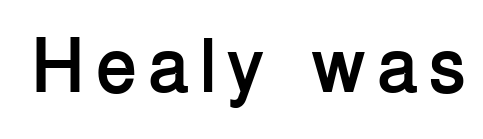
The image shows 76 px semibold sans-serif type, upright; set not underlined; low stroke contrast and a medium x-height.
